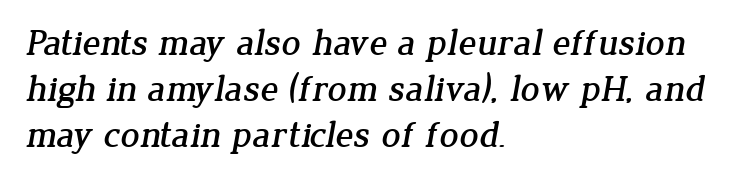
The passage shown is typeset with a serif family. The face used here is rendered with its standard letterfit. Short and long lines alike share a common starting point at left. Descender tails drop into unmarked territory.
